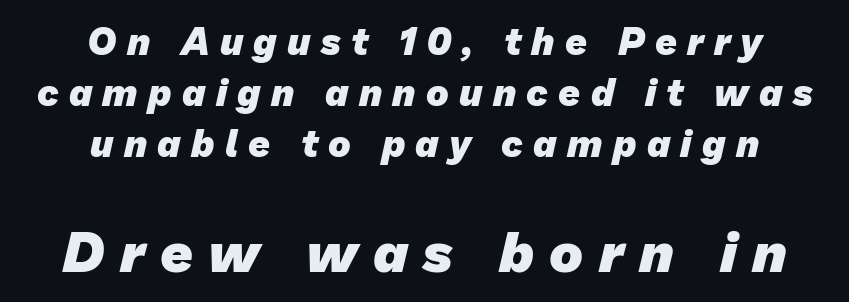
Q: Is the text bold? A: Yes.
Q: Is the typeface a serif or a sans-serif typeface? A: Sans-serif.
Q: Is the text underlined? A: No.
Q: How is the paragraph aligned? A: Centered.
Q: Is the spacing between letters normal or unusually wide? A: Unusually wide.
Q: Is the spacing between lines tight, normal or loose? A: Normal.
Q: Which block of text is set in a larger size, the first (top) or the second (bottom)? A: The second (bottom) one.
Q: Width (condensed, normal, or wide)? A: Normal.
Q: Stroke contrast? A: Low.
Q: x-height? A: Medium.
Q: Monospaced? A: No.
